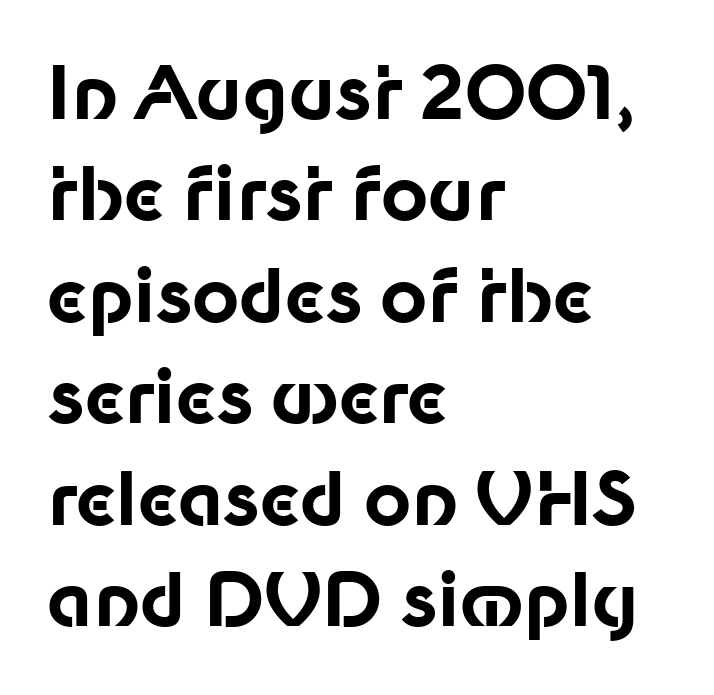
{"serif": "no", "italic": "no", "bold": "yes", "weight": "bold", "width": "normal", "stroke_contrast": "low", "x_height": "medium", "monospaced": "no", "underline": "no", "align": "left", "line_spacing": "normal", "line_spacing_ratio": 1.39, "letter_spacing": "normal", "letter_spacing_em": 0.0, "glyph_px": 73}
